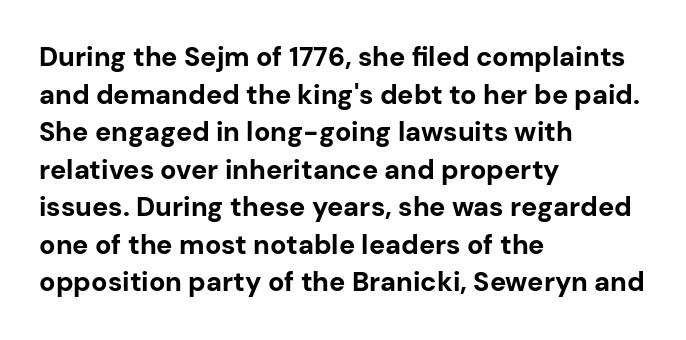
Q: Is the text bold? A: Yes.
Q: Is the text italic (slanted)? A: No, it is upright.
Q: Is the text underlined? A: No.
Q: How is the paragraph aligned? A: Left-aligned.
Q: Is the spacing between letters normal or unusually wide? A: Normal.
Q: Is the spacing between lines tight, normal or loose? A: Normal.
